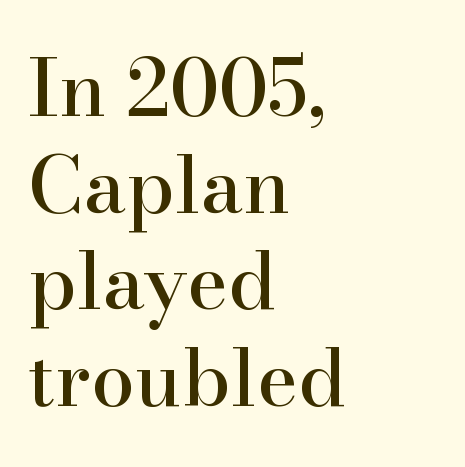
The face used here is proportionally spaced, like ordinary book or web type. A student would call this left alignment; a typographer would say flush left, rag right. You can tell it's not italic because the verticals are truly vertical. Each letter's strokes conclude with small projecting serifs.
